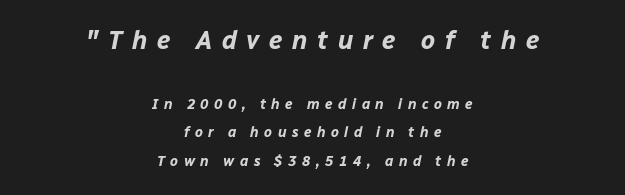
Q: Is the text bold? A: Yes.
Q: Is the text italic (slanted)? A: Yes, it leans right by about 12 degrees.
Q: Is the text underlined? A: No.
Q: How is the paragraph aligned? A: Centered.
Q: Is the spacing between letters normal or unusually wide? A: Unusually wide.
Q: Is the spacing between lines tight, normal or loose? A: Loose.
Q: Which block of text is set in a larger size, the first (top) or the second (bottom)? A: The first (top) one.
